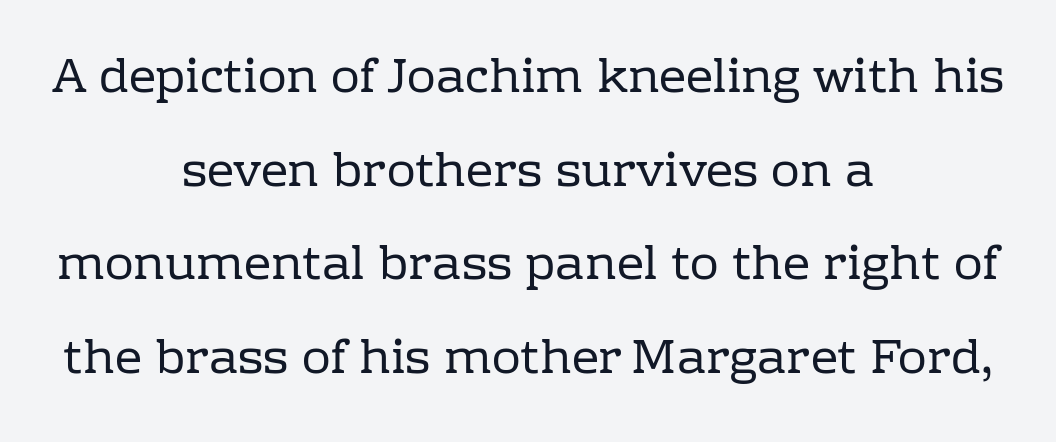
Q: Is the text bold? A: No.
Q: Is the text italic (slanted)? A: No, it is upright.
Q: Is the typeface a serif or a sans-serif typeface? A: Serif.
Q: Is the text underlined? A: No.
Q: How is the paragraph aligned? A: Centered.
Q: Is the spacing between letters normal or unusually wide? A: Normal.
Q: Is the spacing between lines tight, normal or loose? A: Loose.
Q: Width (condensed, normal, or wide)? A: Normal.
Q: Stroke contrast? A: Low.
Q: x-height? A: Medium.
Q: Monospaced? A: No.
